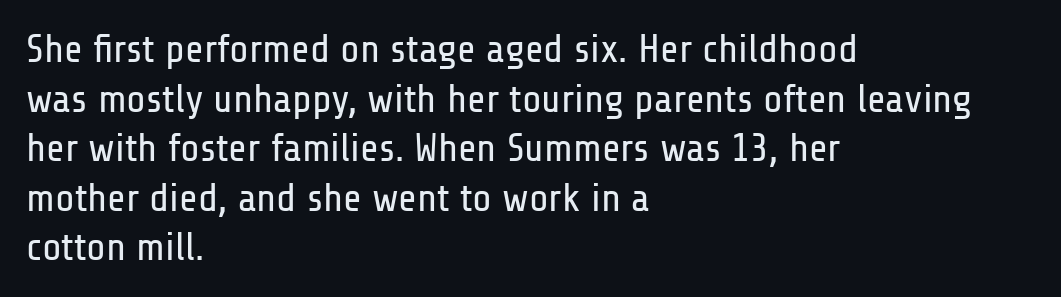
{"serif": "no", "italic": "no", "bold": "no", "weight": "regular", "width": "condensed", "stroke_contrast": "low", "x_height": "medium", "monospaced": "no", "underline": "no", "align": "left", "line_spacing_ratio": 1.24, "letter_spacing": "normal", "letter_spacing_em": 0.0, "glyph_px": 40}
